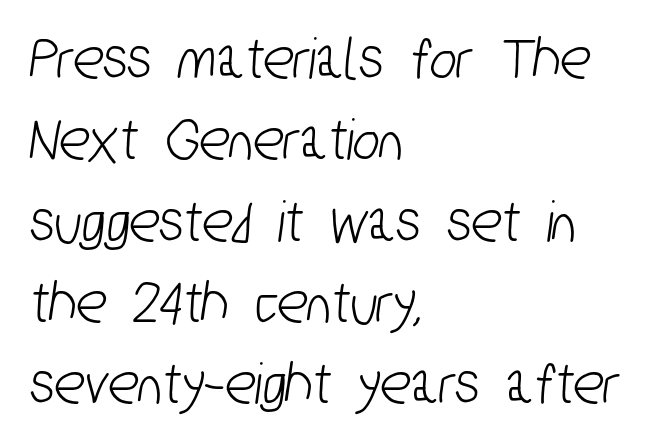
Spacing verdict: proportional, widths tailored to each character. These lines sit exactly where default settings would place them. Does extra space separate the letters? No, they use regular spacing. These lines stack with their left ends in a neat column. A clean baseline with only descenders dipping below it.
